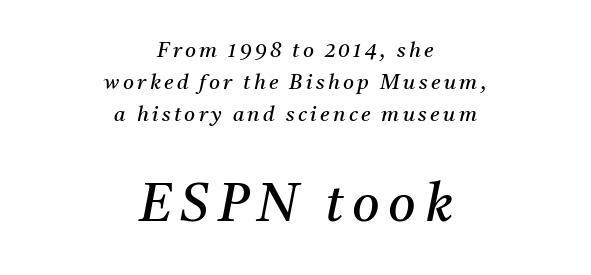
The image shows 53 px regular-weight serif type, italic (leaning right); set centered, normal line spacing (1.53x), not underlined; the second (bottom) block is 2.52x larger; medium stroke contrast and a medium x-height.
